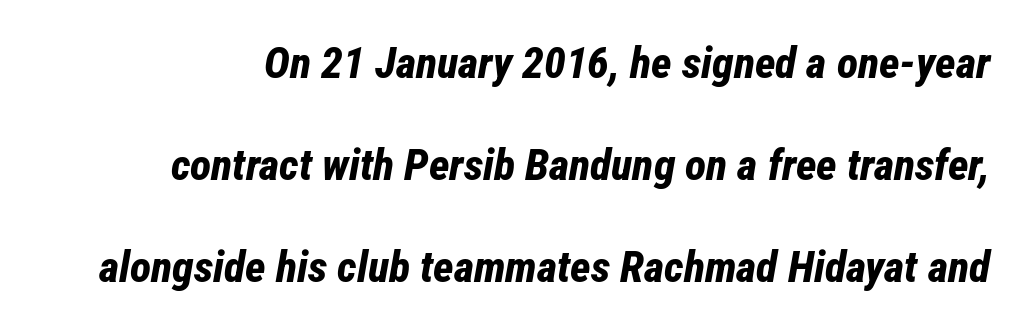
The image shows 44 px bold, condensed type, italic (leaning right); set loose line spacing (2.32x), normal letter spacing, not underlined; low stroke contrast and a medium x-height.
